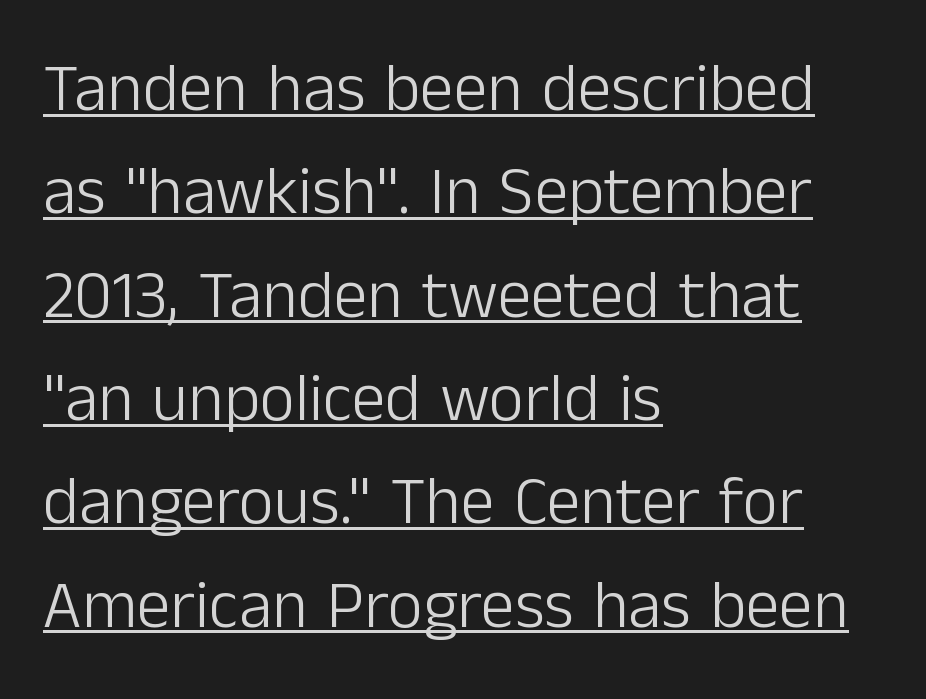
{"serif": "no", "italic": "no", "bold": "no", "weight": "light", "width": "normal", "stroke_contrast": "low", "x_height": "medium", "monospaced": "no", "underline": "yes", "align": "left", "line_spacing": "normal", "line_spacing_ratio": 1.52, "letter_spacing": "normal", "letter_spacing_em": 0.0, "glyph_px": 68}
